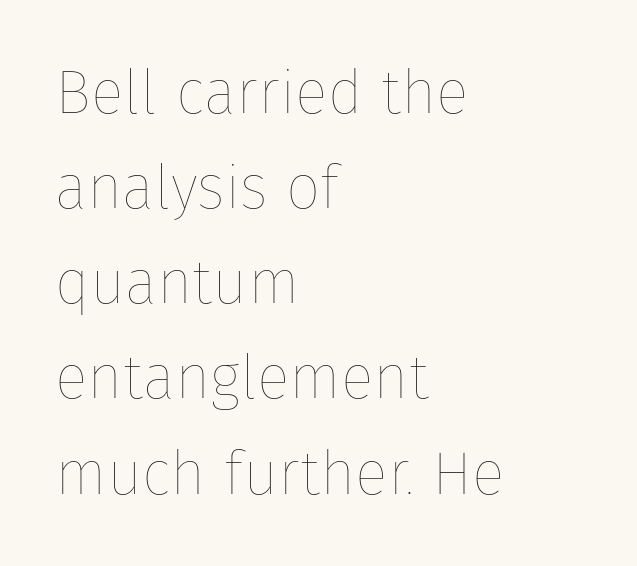
Character widths vary here, with narrow letters taking less room than wide ones. Caption: standard tracking, unaltered. In CSS terms this would be text-align: left. These glyphs show unthickened strokes, regular width or finer. Horizontal bands of white between lines are of average thickness.
